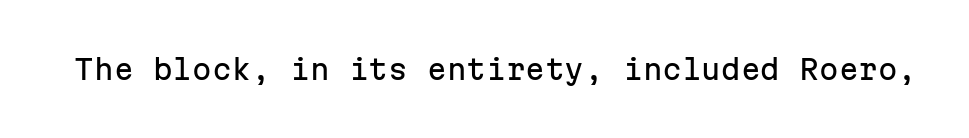
Q: Is the text italic (slanted)? A: No, it is upright.
Q: Is the typeface a serif or a sans-serif typeface? A: Sans-serif.
Q: Is the text underlined? A: No.
Q: Is the spacing between letters normal or unusually wide? A: Normal.
Q: Width (condensed, normal, or wide)? A: Normal.
Q: Stroke contrast? A: Low.
Q: x-height? A: Medium.
Q: Monospaced? A: Yes.
